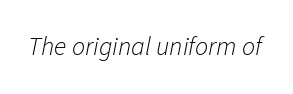
The image shows 26 px text type, italic (leaning right); set normal letter spacing, not underlined.
